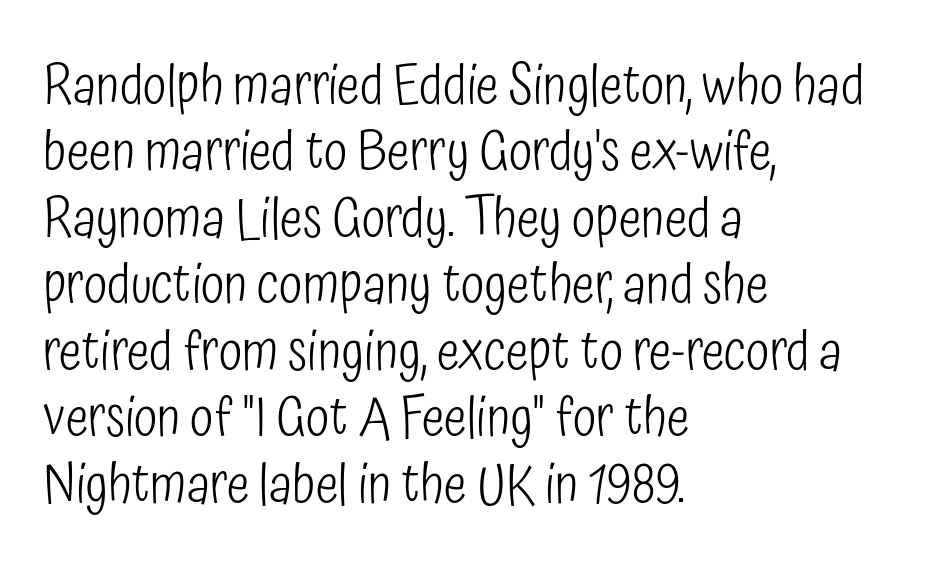
You can tell it's not italic because the verticals are truly vertical. The glyphs in this specimen are sans serif. No letter is thick-stroked: the sample isn't bold. The space beneath each line is pristine and unruled. No extra tracking has been applied to these lines. Line beginnings align vertically; line endings do not.
